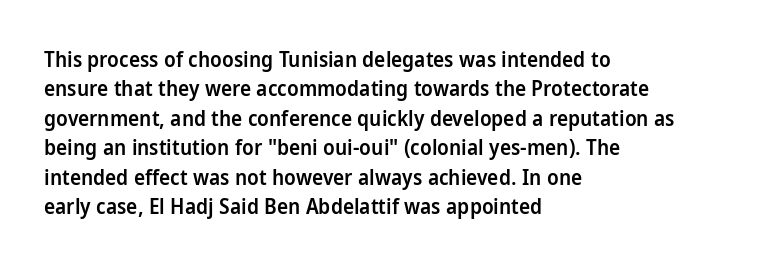
Q: Is the text bold? A: Semi-bold.
Q: Is the text italic (slanted)? A: No, it is upright.
Q: Is the text underlined? A: No.
Q: How is the paragraph aligned? A: Left-aligned.
Q: Is the spacing between letters normal or unusually wide? A: Normal.
Q: Is the spacing between lines tight, normal or loose? A: Normal.
